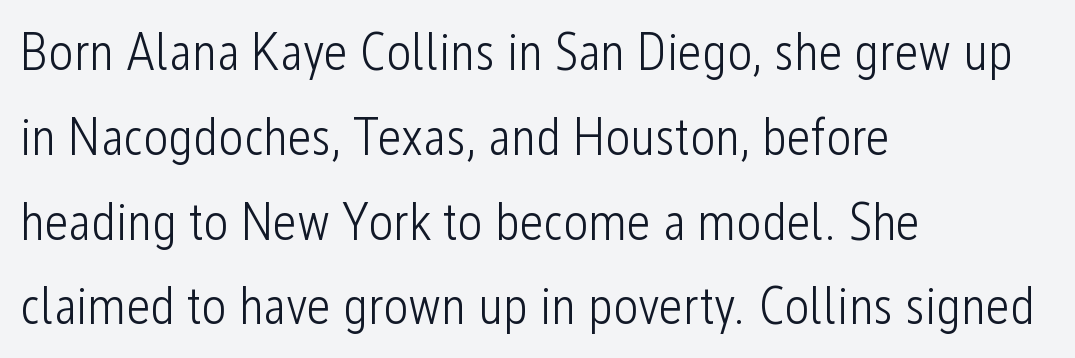
The image shows 53 px light, condensed sans-serif type, upright; set left-aligned, normal line spacing (1.6x), normal letter spacing, not underlined; low stroke contrast and a medium x-height.
